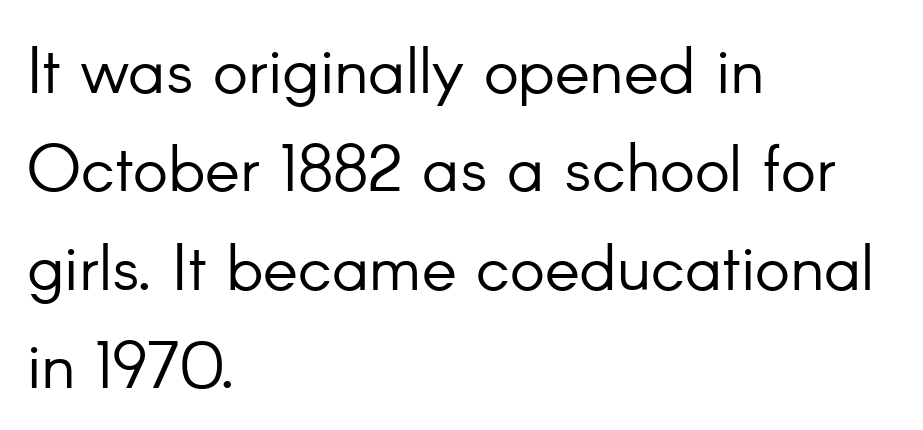
The image shows 66 px light sans-serif type, upright; set left-aligned, normal line spacing (1.49x), normal letter spacing, not underlined; low stroke contrast and a small x-height.
